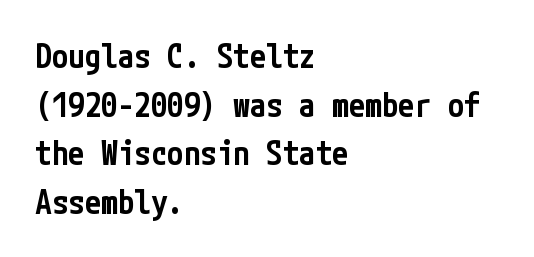
The image shows 33 px semibold, condensed sans-serif type, upright; set left-aligned, normal line spacing (1.47x), normal letter spacing, not underlined; low stroke contrast and a medium x-height.
